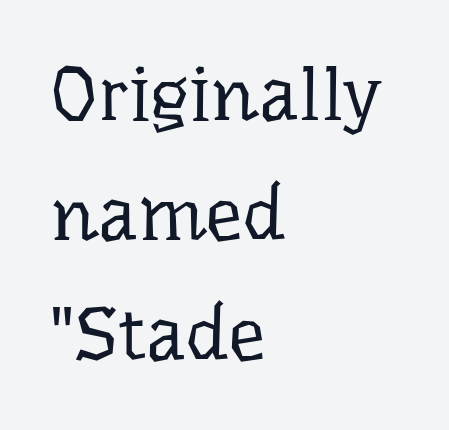
{"serif": "yes", "italic": "no", "bold": "no", "weight": "regular", "width": "normal", "stroke_contrast": "low", "x_height": "medium", "monospaced": "no", "underline": "no", "align": "left", "line_spacing": "normal", "line_spacing_ratio": 1.58, "letter_spacing": "normal", "letter_spacing_em": 0.0, "glyph_px": 76}
